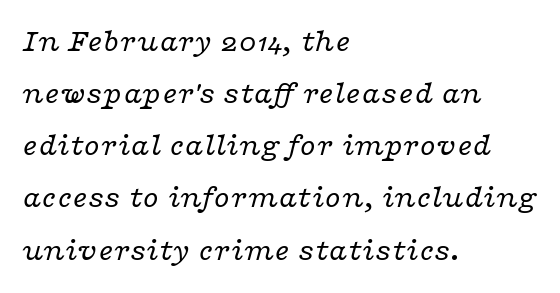
The image shows 32 px regular-weight, wide serif type, italic (leaning right); set left-aligned, normal line spacing (1.63x), normal letter spacing, not underlined; low stroke contrast and a medium x-height.
